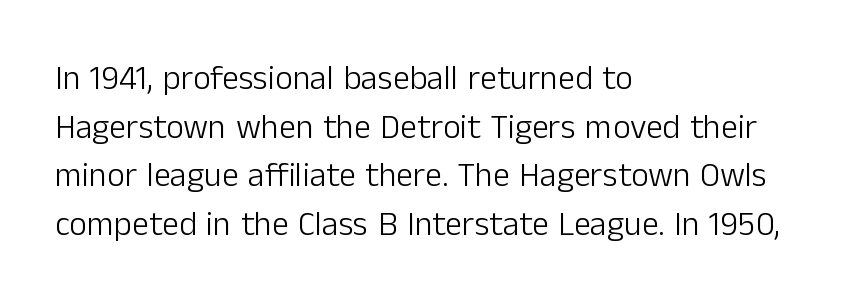
In CSS terms this would be text-align: left. Typographically, this falls in the sans-serif category. Characters remain perfectly vertical along every line. The face used here is proportionally spaced, like ordinary book or web type. What's the leading like? Ordinary, nothing unusual. Each stroke keeps to a modest, everyday thickness or less.
